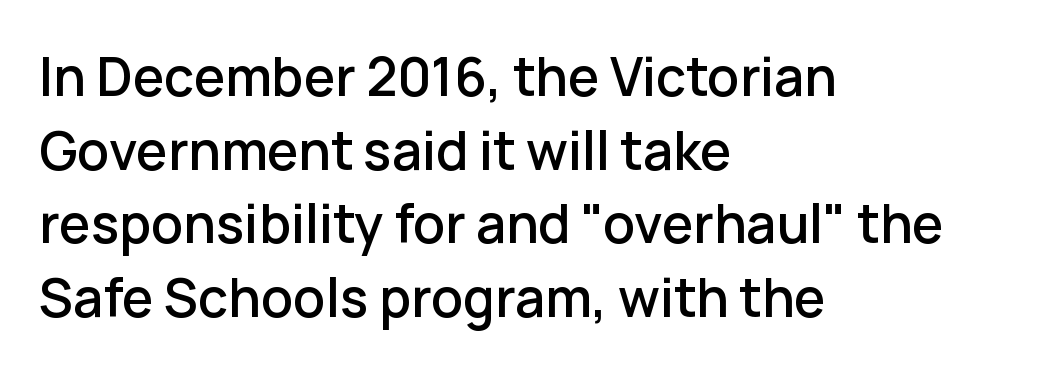
Upright lettering throughout. Check the space under the baseline: it is left empty. Type style note: lacks serifs. Think of a printed novel: that variable character pitch is what you see here. The space between consecutive lines is moderate. Students, note that the glyphs here touch the page at normal intervals.
